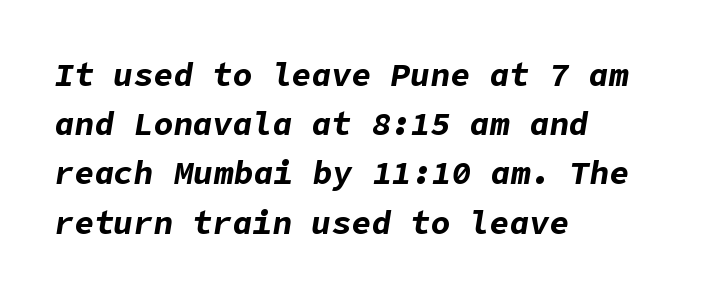
Q: Is the text bold? A: Yes.
Q: Is the text italic (slanted)? A: Yes, it leans right by about 9 degrees.
Q: Is the text underlined? A: No.
Q: How is the paragraph aligned? A: Left-aligned.
Q: Is the spacing between letters normal or unusually wide? A: Normal.
Q: Is the spacing between lines tight, normal or loose? A: Normal.
Q: Width (condensed, normal, or wide)? A: Normal.
Q: Stroke contrast? A: Low.
Q: x-height? A: Medium.
